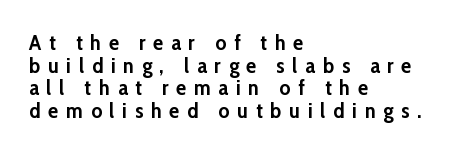
Q: Is the text bold? A: Yes.
Q: Is the text italic (slanted)? A: No, it is upright.
Q: Is the text underlined? A: No.
Q: How is the paragraph aligned? A: Left-aligned.
Q: Is the spacing between letters normal or unusually wide? A: Unusually wide.
Q: Is the spacing between lines tight, normal or loose? A: Tight.
